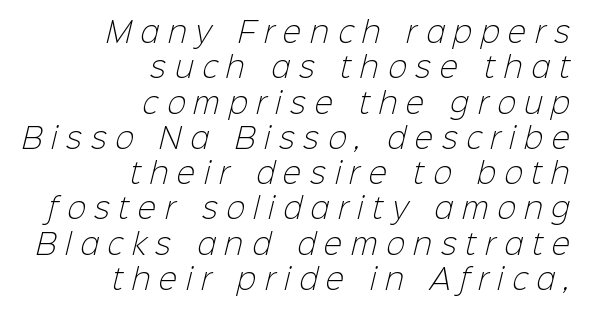
Q: Is the text bold? A: No.
Q: Is the typeface a serif or a sans-serif typeface? A: Sans-serif.
Q: Is the text underlined? A: No.
Q: How is the paragraph aligned? A: Right-aligned.
Q: Is the spacing between letters normal or unusually wide? A: Unusually wide.
Q: Is the spacing between lines tight, normal or loose? A: Normal.
Q: Width (condensed, normal, or wide)? A: Normal.
Q: Stroke contrast? A: Low.
Q: x-height? A: Medium.
Q: Monospaced? A: No.
